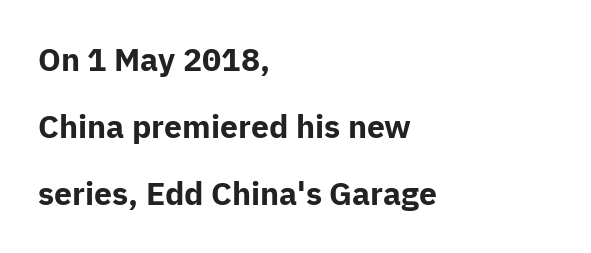
Q: Is the text bold? A: Yes.
Q: Is the text italic (slanted)? A: No, it is upright.
Q: Is the typeface a serif or a sans-serif typeface? A: Sans-serif.
Q: Is the text underlined? A: No.
Q: How is the paragraph aligned? A: Left-aligned.
Q: Is the spacing between letters normal or unusually wide? A: Normal.
Q: Is the spacing between lines tight, normal or loose? A: Loose.
Q: Width (condensed, normal, or wide)? A: Normal.
Q: Stroke contrast? A: Low.
Q: x-height? A: Medium.
Q: Monospaced? A: No.
